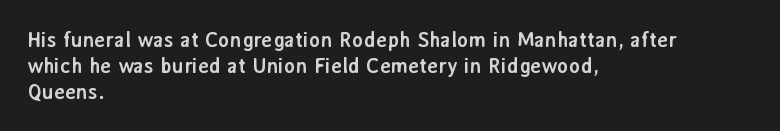
The letters stand upright; this is a roman face. Every row of glyphs begins at an identical x-position on the left. Between one letter and the next there's only the usual sliver of space. Caption: bold face, heavy strokes.
